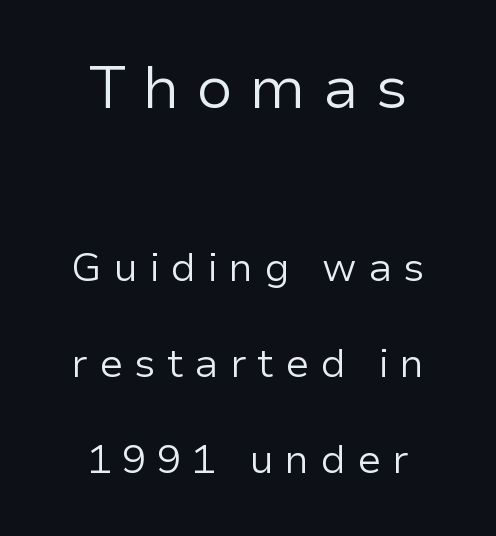
The image shows 60 px regular-weight sans-serif type, upright; set centered, loose line spacing (2.41x), unusually wide letter spacing (+0.27 em), not underlined; the first (top) block is 1.5x larger; low stroke contrast and a medium x-height.
